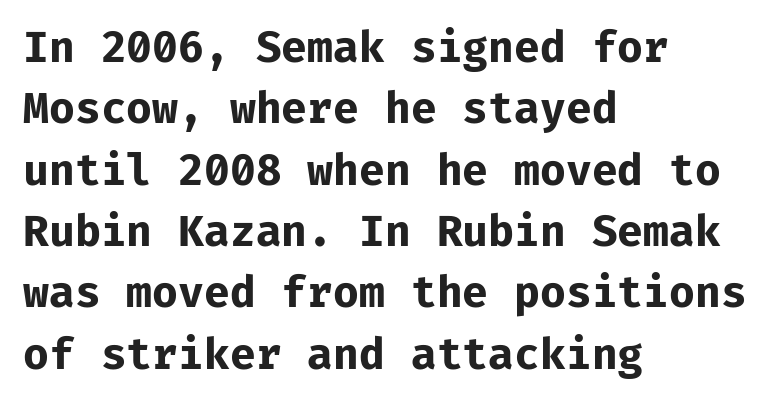
The string is rendered with underlining switched off. The rag falls on the right side of this text block. You can tell it's not italic because the verticals are truly vertical. The horizontal fit of the characters is conventional and even. The face used here is monospaced, like something from a code editor. The leading is moderate, giving the passage an even texture.
